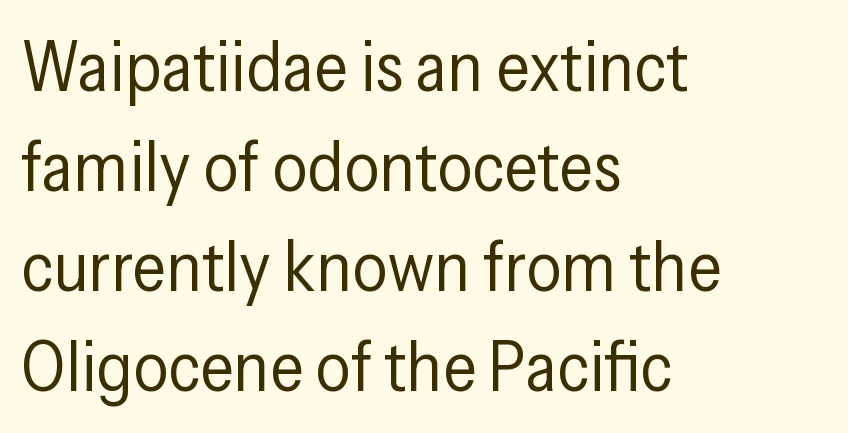
Compared with a centered layout, this one pins lines to the left instead. The leading is moderate, giving the passage an even texture. The rendering keeps characters at their native spacing. The type sits square on the baseline with zero lean. Nothing heavy about these letters — not bold at all. The specimen omits any rule beneath the text block's lines.
